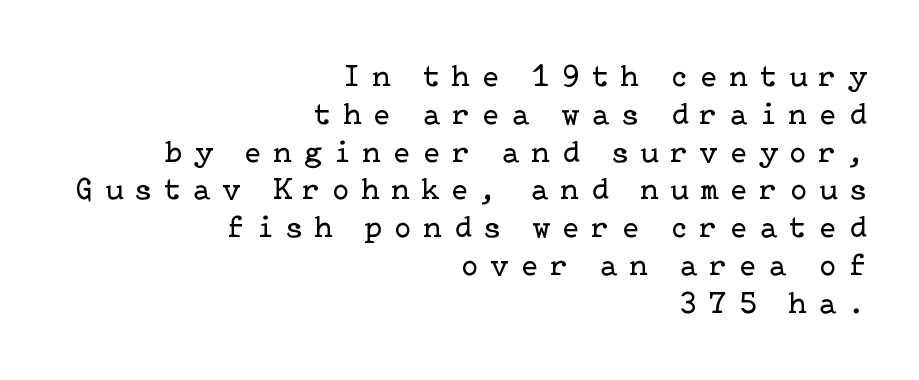
Q: Is the text bold? A: No.
Q: Is the text italic (slanted)? A: No, it is upright.
Q: Is the typeface a serif or a sans-serif typeface? A: Serif.
Q: Is the text underlined? A: No.
Q: How is the paragraph aligned? A: Right-aligned.
Q: Is the spacing between letters normal or unusually wide? A: Unusually wide.
Q: Width (condensed, normal, or wide)? A: Normal.
Q: Stroke contrast? A: Low.
Q: x-height? A: Medium.
